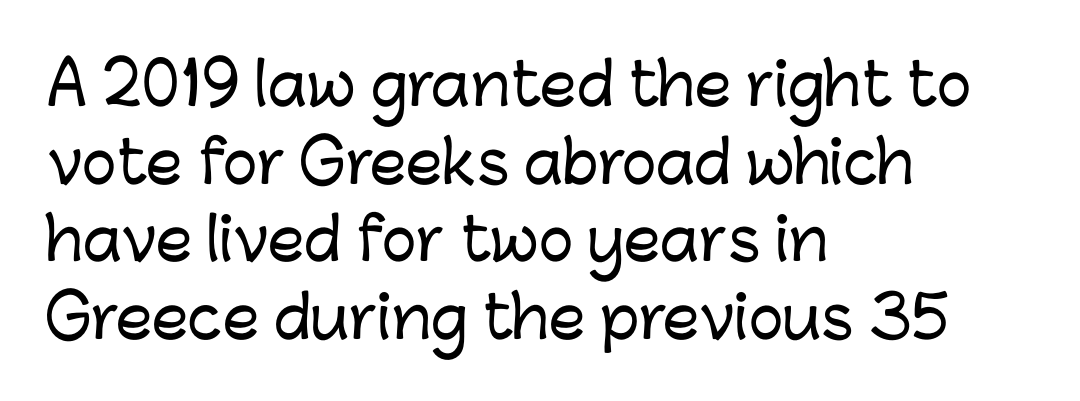
The image shows 58 px sans-serif type, upright; set left-aligned, normal line spacing (1.34x), normal letter spacing, not underlined; low stroke contrast and a medium x-height.
